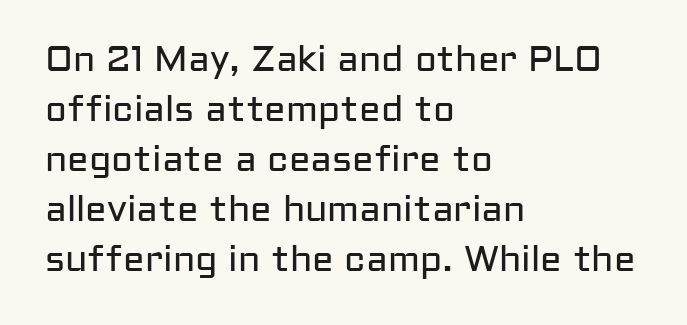
{"serif": "no", "italic": "no", "bold": "no", "weight": "regular", "width": "normal", "stroke_contrast": "low", "x_height": "medium", "monospaced": "no", "underline": "no", "align": "left", "line_spacing": "normal", "line_spacing_ratio": 1.39, "letter_spacing": "normal", "letter_spacing_em": 0.0, "glyph_px": 36}
